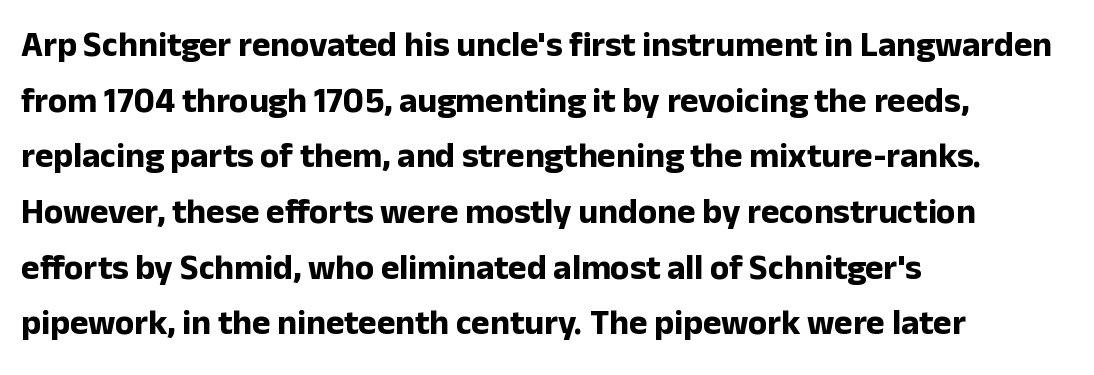
The image shows 35 px bold sans-serif type, upright; set left-aligned, normal line spacing (1.59x), normal letter spacing, not underlined; low stroke contrast and a medium x-height.
